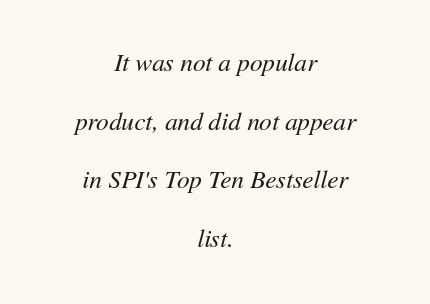
The typesetting does not lean heavy: it is not bold. Baseline-to-baseline distance is far greater than the letter height. The strip under each line holds only bare page. Short note: letters normally spaced. Neither beginnings nor endings align; midpoints do.
